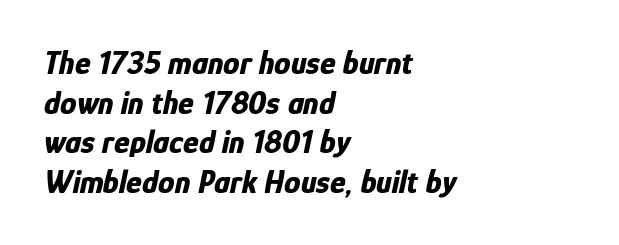
The image shows 33 px bold, condensed type, italic (leaning right); set left-aligned, line spacing 1.2x, normal letter spacing, not underlined; low stroke contrast and a medium x-height.
